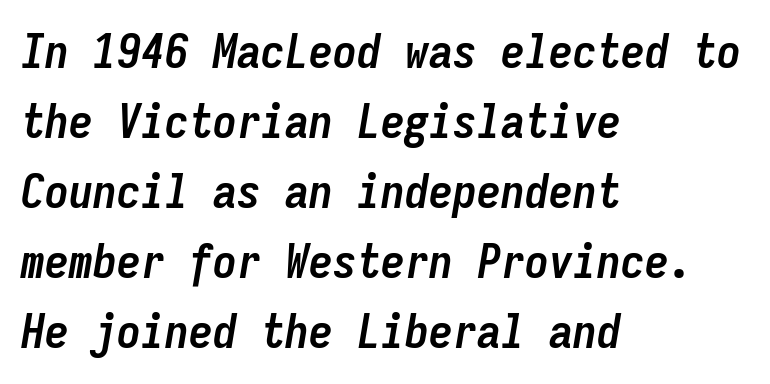
{"italic": "yes", "lean": "right", "slant_degrees": 9, "bold": "yes", "weight": "semibold", "width": "condensed", "stroke_contrast": "low", "x_height": "medium", "monospaced": "yes", "underline": "no", "align": "left", "line_spacing": "normal", "line_spacing_ratio": 1.46, "letter_spacing": "normal", "letter_spacing_em": 0.0, "glyph_px": 48}
